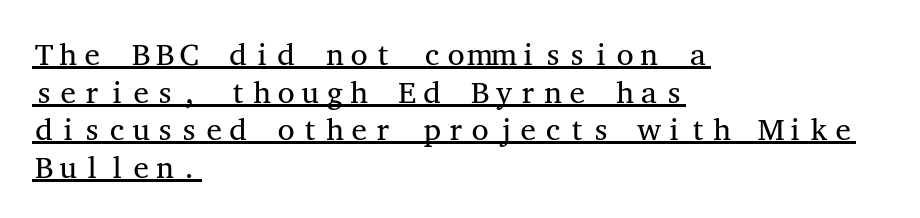
Q: Is the text bold? A: No.
Q: Is the text italic (slanted)? A: No, it is upright.
Q: Is the typeface a serif or a sans-serif typeface? A: Serif.
Q: Is the text underlined? A: Yes.
Q: How is the paragraph aligned? A: Left-aligned.
Q: Is the spacing between letters normal or unusually wide? A: Normal.
Q: Width (condensed, normal, or wide)? A: Wide.
Q: Stroke contrast? A: Medium.
Q: x-height? A: Medium.
Q: Monospaced? A: Yes.
